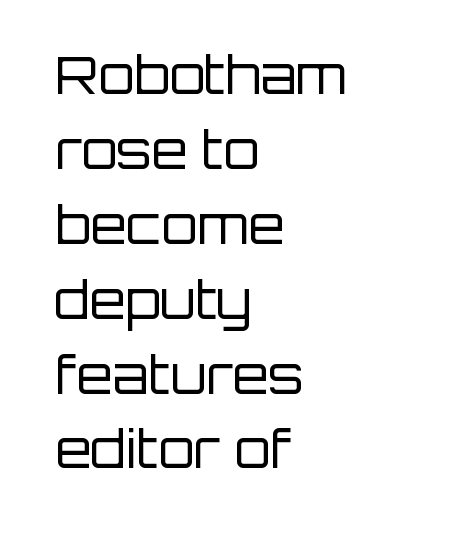
The image shows 52 px regular-weight sans-serif type, upright; set left-aligned, normal line spacing (1.44x), normal letter spacing, not underlined; low stroke contrast and a large x-height.
